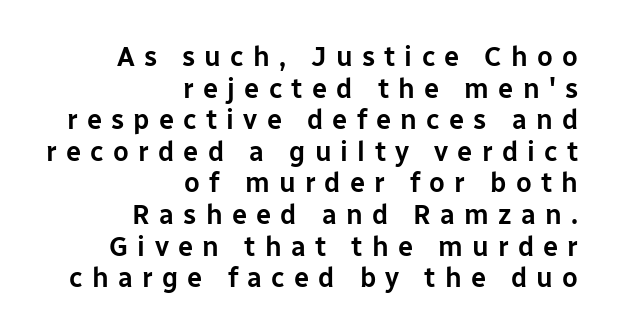
Q: Is the text italic (slanted)? A: No, it is upright.
Q: Is the text underlined? A: No.
Q: How is the paragraph aligned? A: Right-aligned.
Q: Is the spacing between letters normal or unusually wide? A: Unusually wide.
